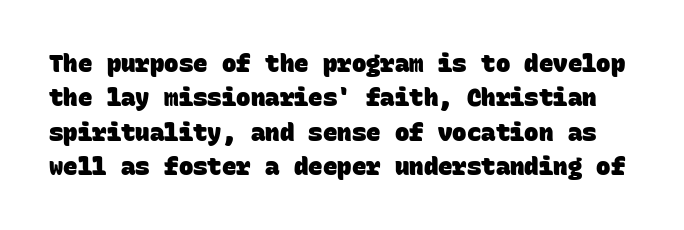
Q: Is the text bold? A: Yes.
Q: Is the text underlined? A: No.
Q: Is the spacing between letters normal or unusually wide? A: Normal.
Q: Is the spacing between lines tight, normal or loose? A: Normal.
